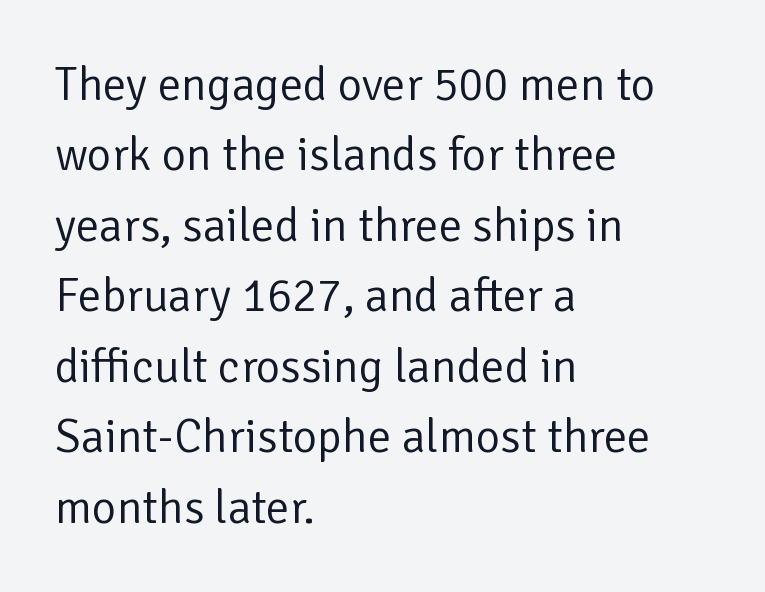
The image shows 47 px regular-weight sans-serif type, upright; set left-aligned, normal line spacing (1.5x), normal letter spacing, not underlined; low stroke contrast and a medium x-height.
